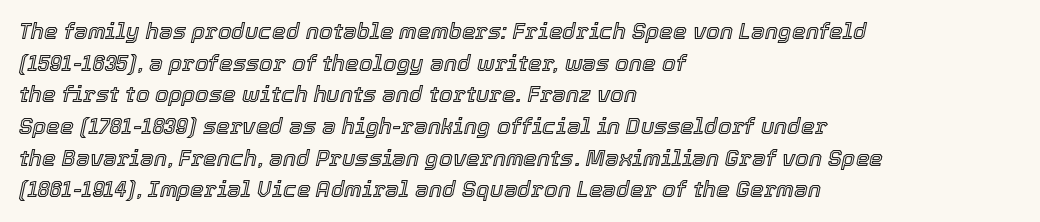
Q: Is the text italic (slanted)? A: Yes, it leans right by about 12 degrees.
Q: Is the text underlined? A: No.
Q: How is the paragraph aligned? A: Left-aligned.
Q: Is the spacing between letters normal or unusually wide? A: Normal.
Q: Is the spacing between lines tight, normal or loose? A: Normal.
